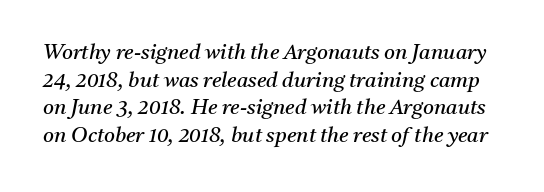
{"italic": "yes", "lean": "right", "slant_degrees": 11, "bold": "no", "underline": "no", "line_spacing": "normal", "line_spacing_ratio": 1.32, "letter_spacing": "normal", "letter_spacing_em": 0.0, "glyph_px": 21}
